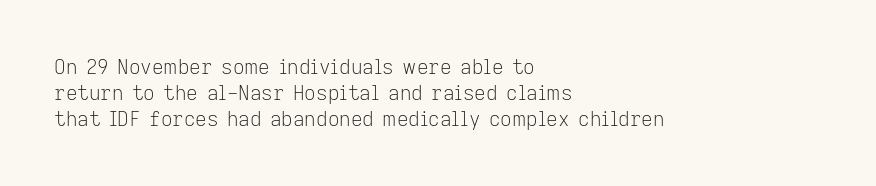
Interline gaps are of average width in this sample. Style check: upright. Tracking here is standard; glyphs follow each other at the usual distance. Stroke mass is kept to a normal reading level or below. Beneath every word, the page is bare. Leftover space on each line is placed entirely after the last word.
